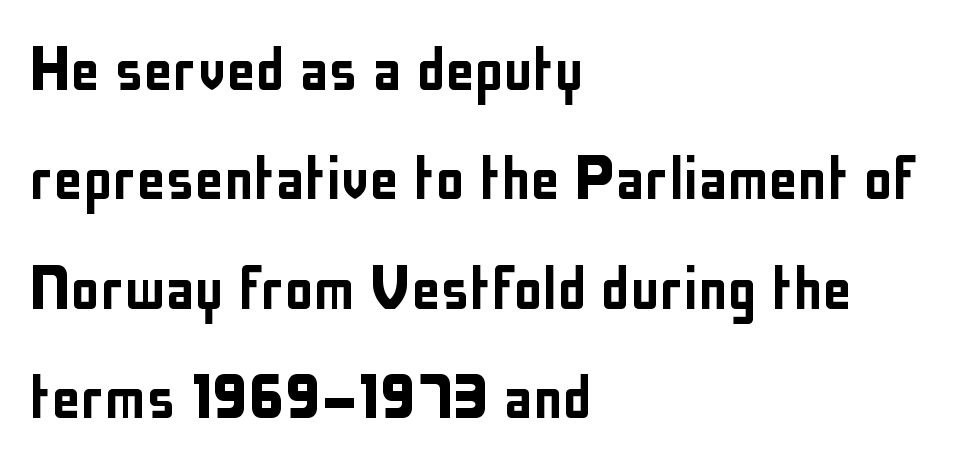
Q: Is the text italic (slanted)? A: No, it is upright.
Q: Is the typeface a serif or a sans-serif typeface? A: Sans-serif.
Q: Is the text underlined? A: No.
Q: How is the paragraph aligned? A: Left-aligned.
Q: Is the spacing between letters normal or unusually wide? A: Normal.
Q: Is the spacing between lines tight, normal or loose? A: Normal.
Q: Width (condensed, normal, or wide)? A: Condensed.
Q: Stroke contrast? A: Low.
Q: x-height? A: Medium.
Q: Monospaced? A: No.
